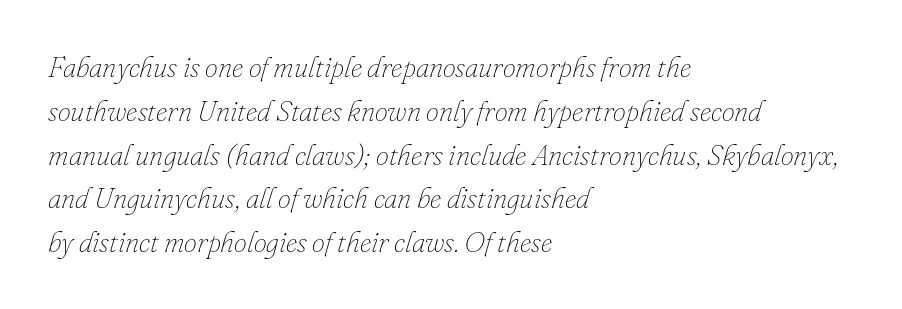
The image shows 29 px thin type, italic (leaning right); set left-aligned, normal line spacing (1.51x), normal letter spacing, not underlined; low stroke contrast and a small x-height.
